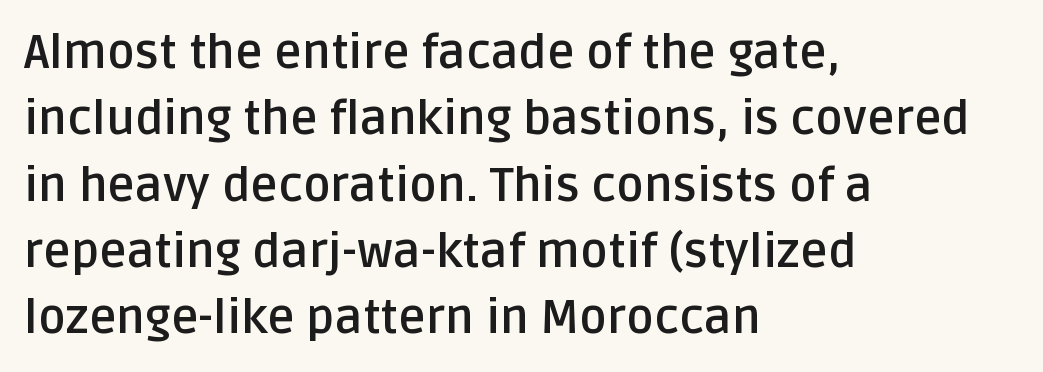
Q: Is the text bold? A: Yes.
Q: Is the text italic (slanted)? A: No, it is upright.
Q: Is the typeface a serif or a sans-serif typeface? A: Sans-serif.
Q: Is the text underlined? A: No.
Q: How is the paragraph aligned? A: Left-aligned.
Q: Is the spacing between letters normal or unusually wide? A: Normal.
Q: Is the spacing between lines tight, normal or loose? A: Normal.
Q: Width (condensed, normal, or wide)? A: Normal.
Q: Stroke contrast? A: Low.
Q: x-height? A: Large.
Q: Monospaced? A: No.
